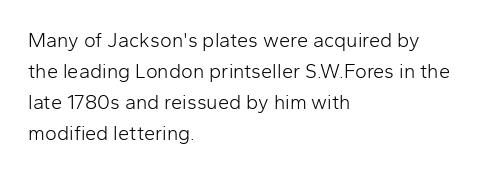
The face looks like a standard text weight, possibly lighter. The type is set solid horizontally, with unmodified tracking. The lettering stays uniformly vertical, giving the passage a roman look. Leading: standard. Casual observation: everything's shoved over to the left.
